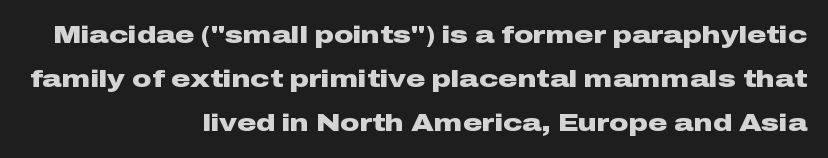
The image shows 24 px bold type, upright; set right-aligned, line spacing 1.83x, normal letter spacing, not underlined.
